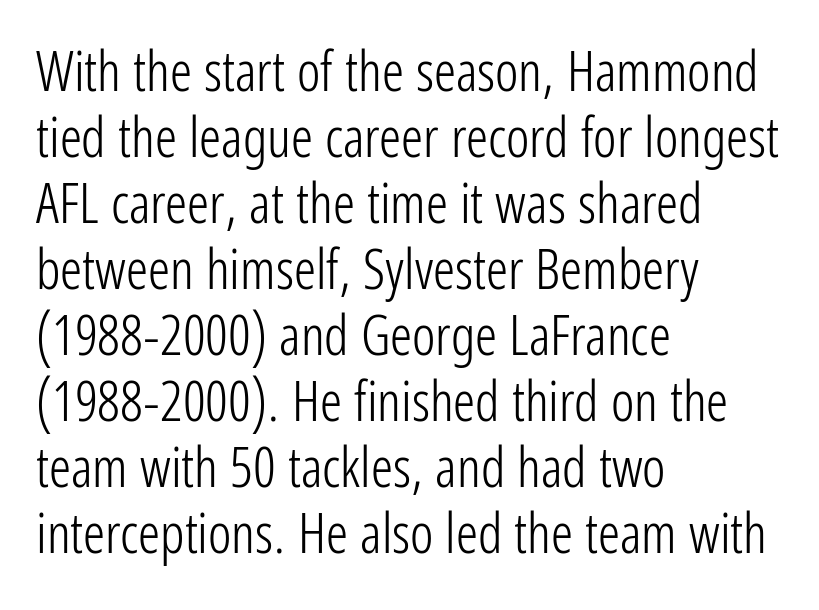
{"serif": "no", "italic": "no", "bold": "no", "weight": "light", "width": "condensed", "stroke_contrast": "low", "x_height": "medium", "monospaced": "no", "underline": "no", "align": "left", "line_spacing_ratio": 1.2, "letter_spacing": "normal", "letter_spacing_em": 0.0, "glyph_px": 55}
